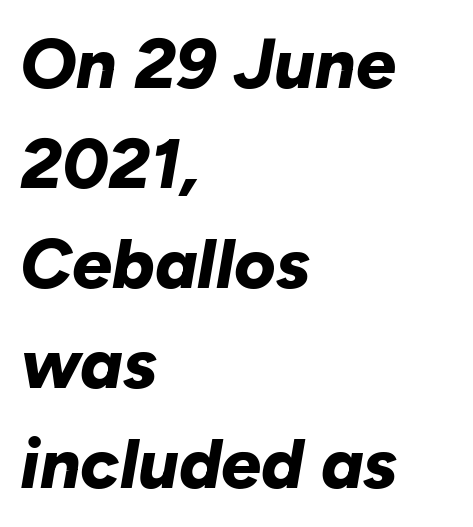
The vertical gap from one line to the next is medium. Typographic density is high because the face is bold. The glyphs are unaccompanied by any horizontal stroke below them. Reading down the block, your eye returns to a fixed left position each line. Between one letter and the next there's only the usual sliver of space. You could not count columns in this text — the font is proportionally spaced.
